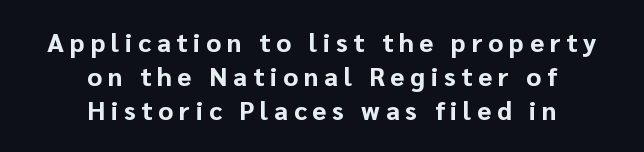
{"italic": "no", "bold": "yes", "underline": "no", "align": "center", "line_spacing": "normal", "line_spacing_ratio": 1.31, "letter_spacing": "wide", "letter_spacing_em": 0.22, "glyph_px": 26}
